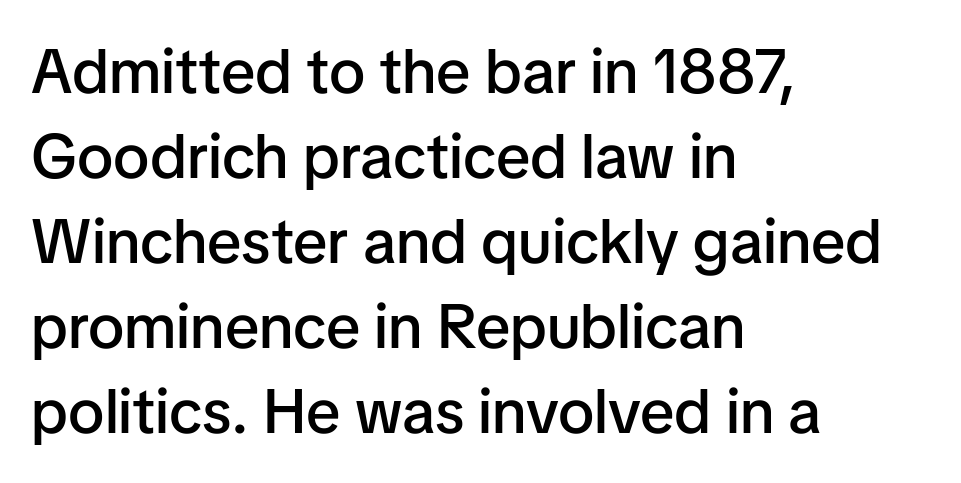
{"serif": "no", "italic": "no", "bold": "semi", "weight": "semibold", "width": "normal", "stroke_contrast": "low", "x_height": "medium", "monospaced": "no", "underline": "no", "align": "left", "line_spacing": "normal", "line_spacing_ratio": 1.37, "letter_spacing": "normal", "letter_spacing_em": 0.0, "glyph_px": 62}
